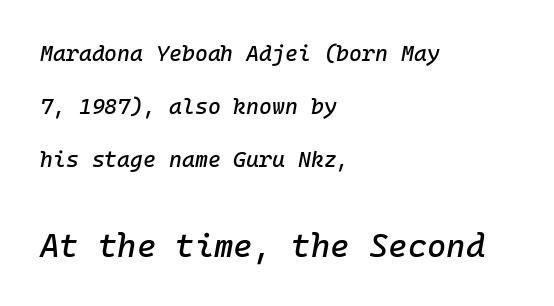
Q: Is the text italic (slanted)? A: Yes, it leans right by about 10 degrees.
Q: Is the text underlined? A: No.
Q: How is the paragraph aligned? A: Left-aligned.
Q: Is the spacing between letters normal or unusually wide? A: Normal.
Q: Is the spacing between lines tight, normal or loose? A: Loose.
Q: Which block of text is set in a larger size, the first (top) or the second (bottom)? A: The second (bottom) one.
Q: Width (condensed, normal, or wide)? A: Normal.
Q: Stroke contrast? A: Low.
Q: x-height? A: Medium.
Q: Monospaced? A: Yes.
